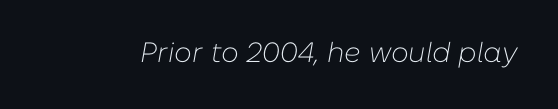
Q: Is the text bold? A: No.
Q: Is the text italic (slanted)? A: Yes, it leans right by about 10 degrees.
Q: Is the text underlined? A: No.
Q: Is the spacing between letters normal or unusually wide? A: Normal.
Q: Width (condensed, normal, or wide)? A: Normal.
Q: Stroke contrast? A: Low.
Q: x-height? A: Medium.
Q: Monospaced? A: No.
